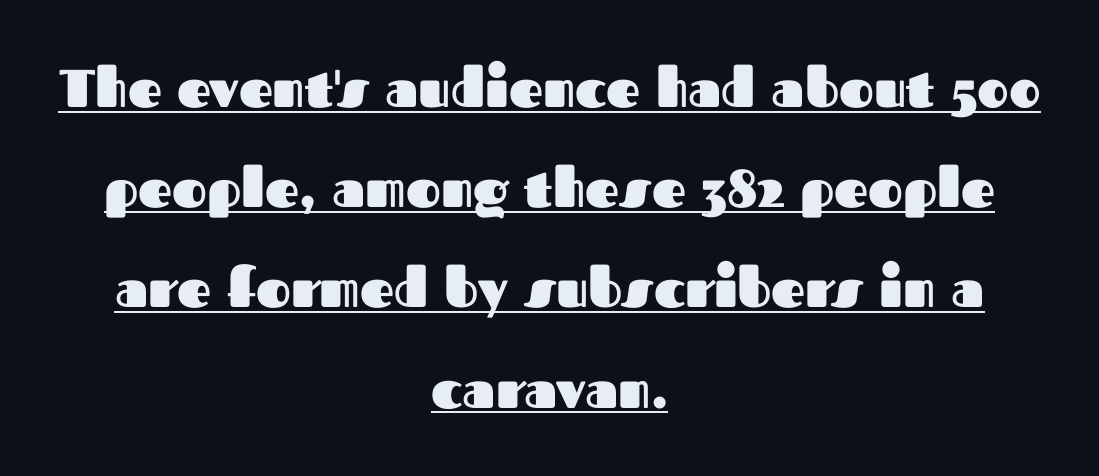
The image shows 53 px heavy sans-serif type, upright; set centered, line spacing 1.89x, normal letter spacing, underlined; medium stroke contrast and a medium x-height.
